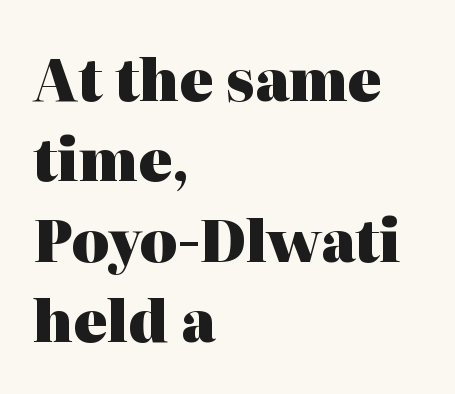
The image shows 57 px heavy serif type, upright; set left-aligned, normal line spacing (1.41x), normal letter spacing, not underlined; high stroke contrast and a medium x-height.
